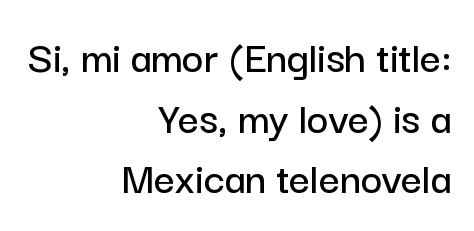
{"serif": "no", "italic": "no", "width": "normal", "stroke_contrast": "low", "x_height": "medium", "monospaced": "no", "underline": "no", "align": "right", "line_spacing": "normal", "line_spacing_ratio": 1.32, "letter_spacing": "normal", "letter_spacing_em": 0.0, "glyph_px": 46}
